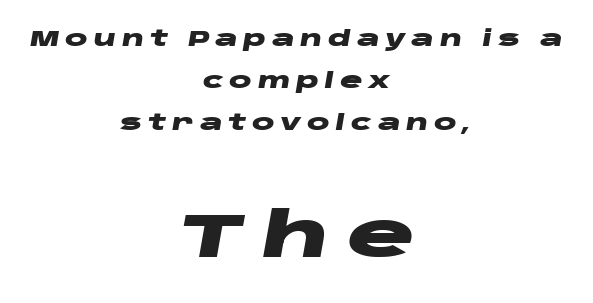
Compared with an ordinary text face, these strokes are far heavier — a full bold. The axis of the letterforms is tilted away from vertical. The specimen omits any rule beneath the text block's lines. Leading: increased. Students, note that the glyphs here are deliberately spaced far apart.
